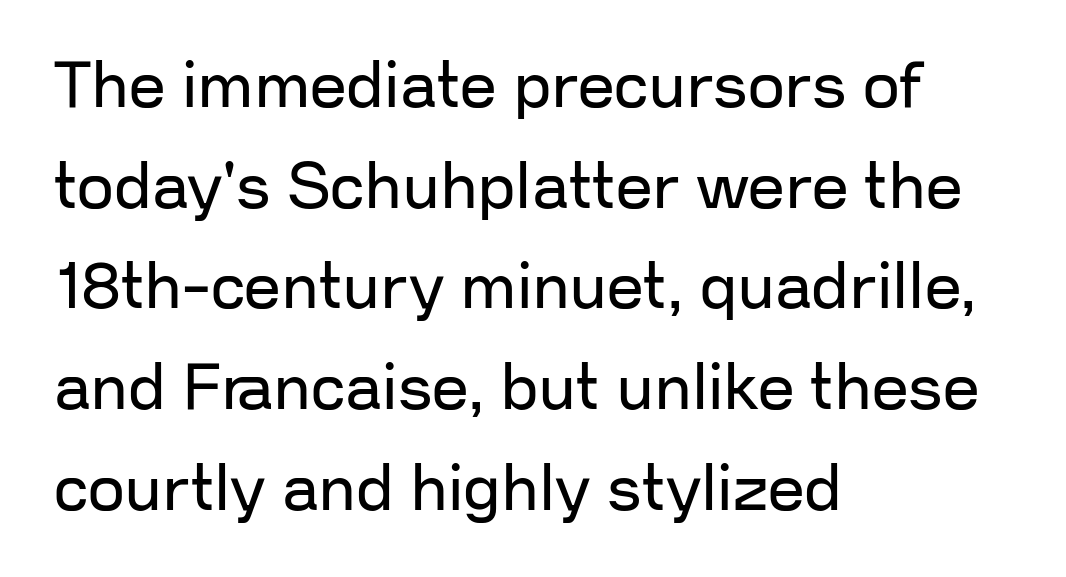
Q: Is the text bold? A: No.
Q: Is the text italic (slanted)? A: No, it is upright.
Q: Is the typeface a serif or a sans-serif typeface? A: Sans-serif.
Q: Is the text underlined? A: No.
Q: How is the paragraph aligned? A: Left-aligned.
Q: Is the spacing between letters normal or unusually wide? A: Normal.
Q: Is the spacing between lines tight, normal or loose? A: Normal.
Q: Width (condensed, normal, or wide)? A: Normal.
Q: Stroke contrast? A: Low.
Q: x-height? A: Medium.
Q: Monospaced? A: No.
